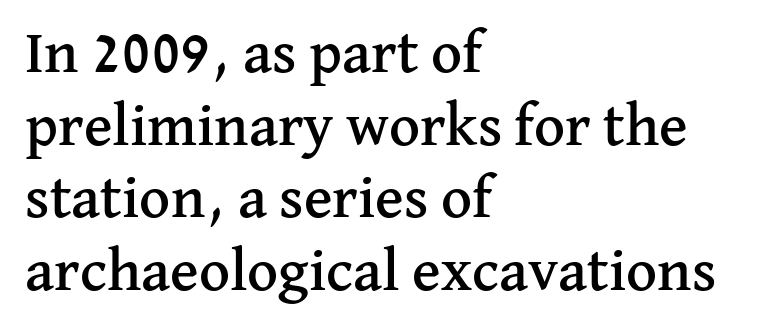
Tall strokes in this sample are plumb rather than angled. The tracking reads as untouched default to a designer's eye. These lines stack with their left ends in a neat column. The letters advance in unequal steps, a hallmark of proportional type. Plain, unruled lines of type.
